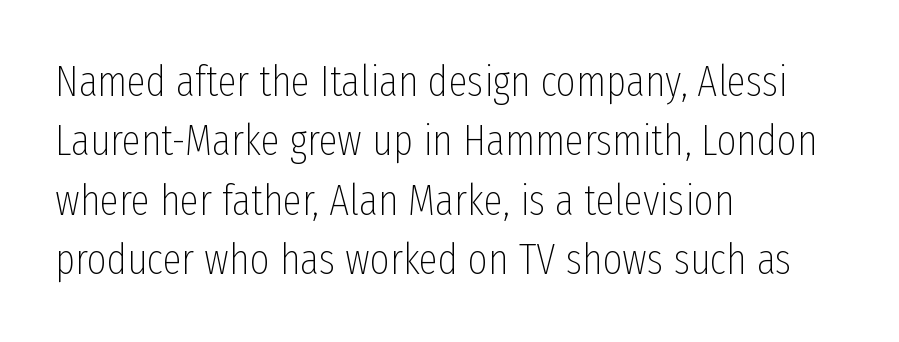
The image shows 43 px thin, condensed sans-serif type, upright; set left-aligned, normal line spacing (1.38x), normal letter spacing, not underlined; low stroke contrast and a medium x-height.
